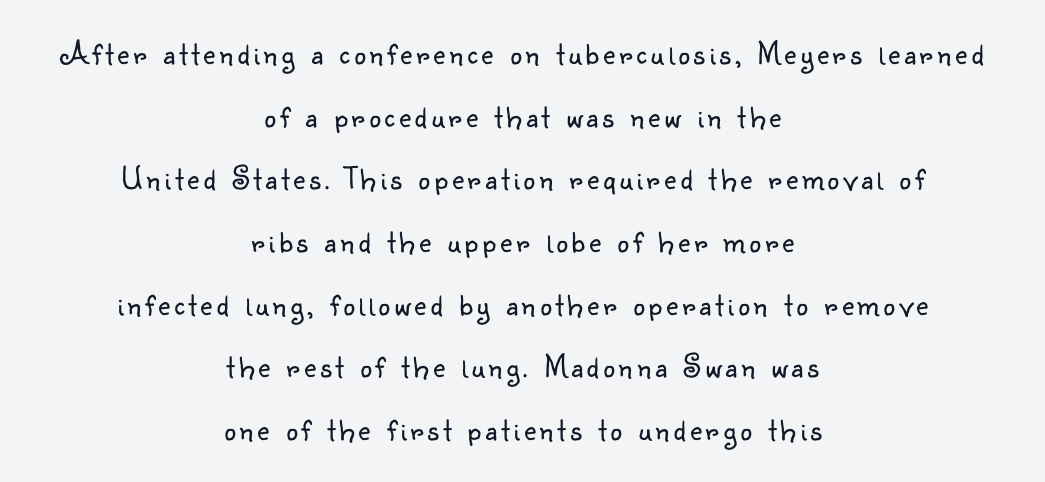
{"serif": "no", "italic": "no", "bold": "no", "weight": "light", "width": "normal", "stroke_contrast": "low", "x_height": "small", "monospaced": "no", "underline": "no", "align": "center", "line_spacing": "loose", "line_spacing_ratio": 1.9, "glyph_px": 33}
